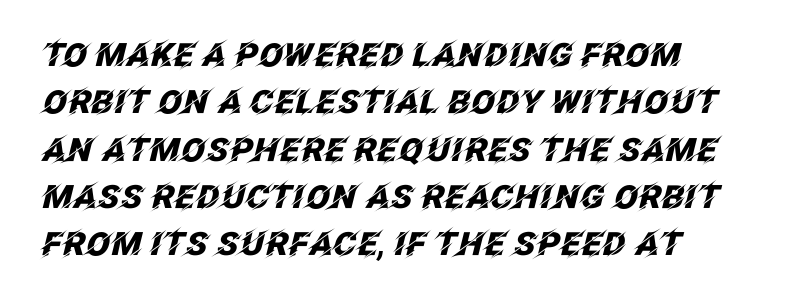
{"italic": "yes", "lean": "right", "slant_degrees": 12, "bold": "yes", "weight": "heavy", "width": "normal", "stroke_contrast": "low", "x_height": "large", "monospaced": "no", "underline": "no", "align": "left", "line_spacing": "normal", "line_spacing_ratio": 1.48, "letter_spacing": "normal", "letter_spacing_em": 0.0, "glyph_px": 32}
